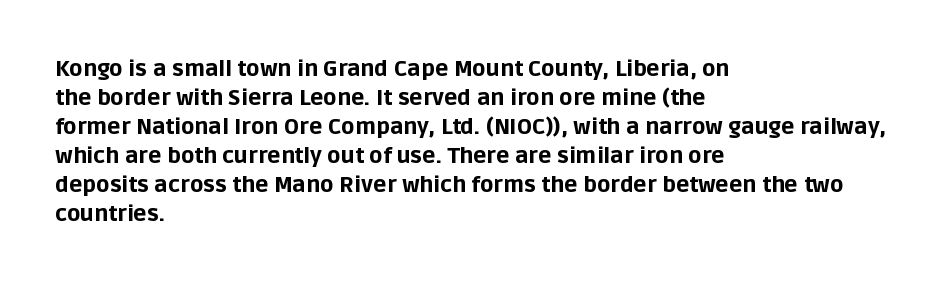
Q: Is the text bold? A: Yes.
Q: Is the text italic (slanted)? A: No, it is upright.
Q: Is the text underlined? A: No.
Q: How is the paragraph aligned? A: Left-aligned.
Q: Is the spacing between letters normal or unusually wide? A: Normal.
Q: Is the spacing between lines tight, normal or loose? A: Normal.
